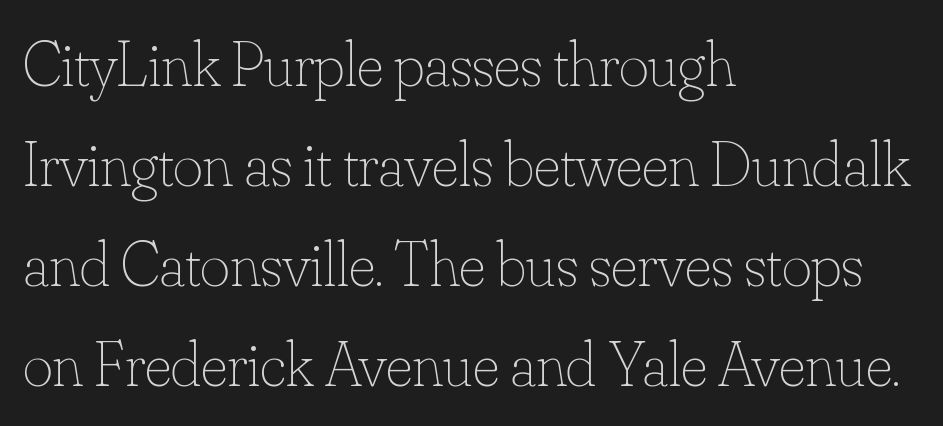
The typesetter chose a ragged-right arrangement here. The face looks like a standard text weight, possibly lighter. The space beneath each line is pristine and unruled. The passage shown is typed in a proportional face where columns would drift. Baseline-to-baseline distance is the conventional proportion of letter height. You could call the tracking neutral — neither tight nor loose.
